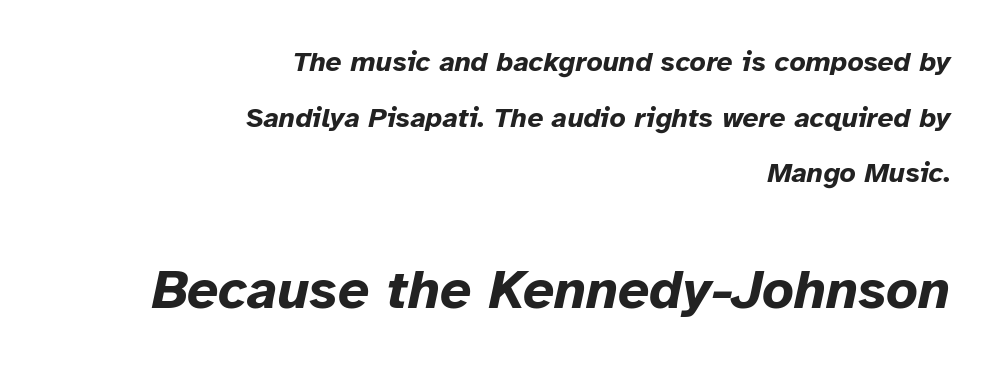
The image shows 55 px bold type, italic (leaning right); set right-aligned, loose line spacing (1.99x), normal letter spacing, not underlined; the second (bottom) block is 1.96x larger; low stroke contrast and a medium x-height.
